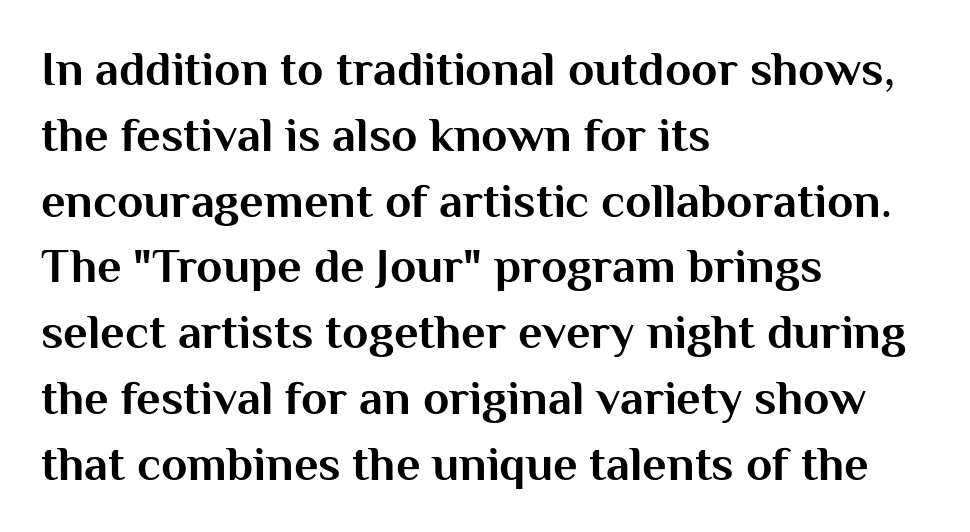
Q: Is the text bold? A: Yes.
Q: Is the text italic (slanted)? A: No, it is upright.
Q: Is the typeface a serif or a sans-serif typeface? A: Sans-serif.
Q: Is the text underlined? A: No.
Q: How is the paragraph aligned? A: Left-aligned.
Q: Is the spacing between letters normal or unusually wide? A: Normal.
Q: Is the spacing between lines tight, normal or loose? A: Normal.
Q: Width (condensed, normal, or wide)? A: Normal.
Q: Stroke contrast? A: Medium.
Q: x-height? A: Medium.
Q: Monospaced? A: No.
